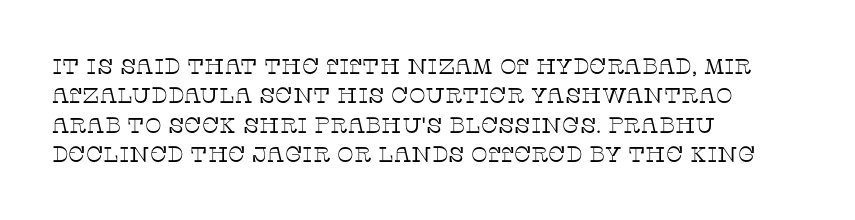
Q: Is the text bold? A: No.
Q: Is the text italic (slanted)? A: No, it is upright.
Q: Is the text underlined? A: No.
Q: How is the paragraph aligned? A: Left-aligned.
Q: Is the spacing between letters normal or unusually wide? A: Normal.
Q: Is the spacing between lines tight, normal or loose? A: Normal.
